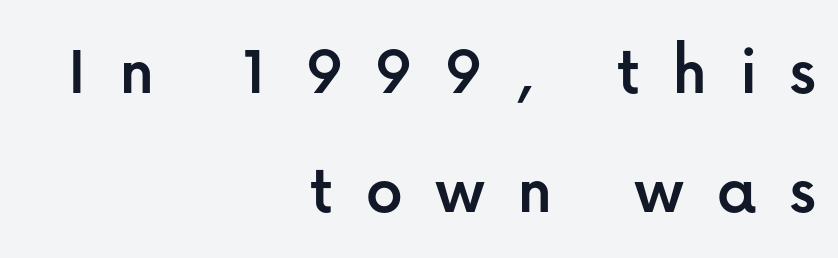
The image shows 72 px sans-serif type, upright; set right-aligned, normal line spacing (1.65x), unusually wide letter spacing (+0.45 em), not underlined; low stroke contrast and a medium x-height.
